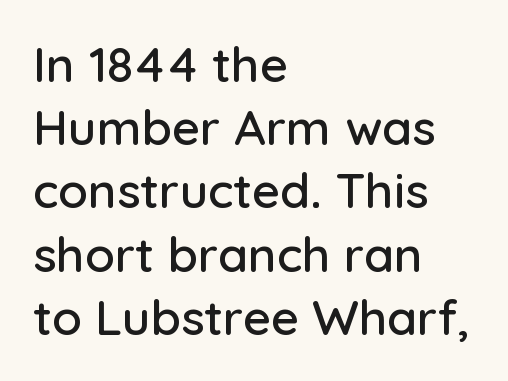
Q: Is the text italic (slanted)? A: No, it is upright.
Q: Is the typeface a serif or a sans-serif typeface? A: Sans-serif.
Q: Is the text underlined? A: No.
Q: How is the paragraph aligned? A: Left-aligned.
Q: Is the spacing between letters normal or unusually wide? A: Normal.
Q: Is the spacing between lines tight, normal or loose? A: Normal.
Q: Width (condensed, normal, or wide)? A: Normal.
Q: Stroke contrast? A: Low.
Q: x-height? A: Medium.
Q: Monospaced? A: No.
